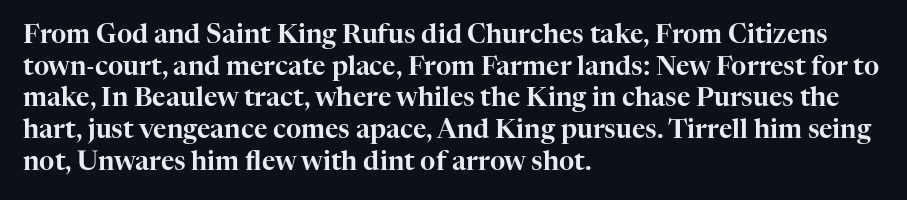
The image shows 26 px text type, upright; set left-aligned, line spacing 1.22x, normal letter spacing, not underlined.
